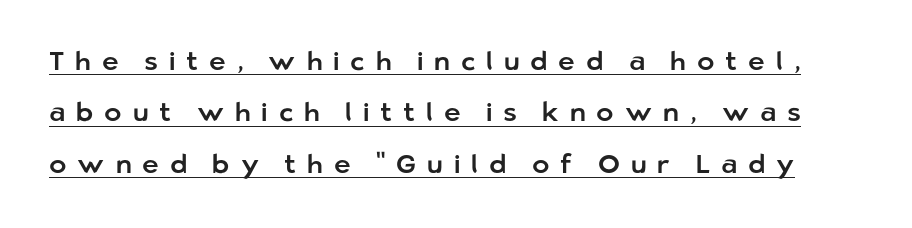
Q: Is the text italic (slanted)? A: No, it is upright.
Q: Is the text underlined? A: Yes.
Q: Is the spacing between letters normal or unusually wide? A: Unusually wide.
Q: Is the spacing between lines tight, normal or loose? A: Loose.
